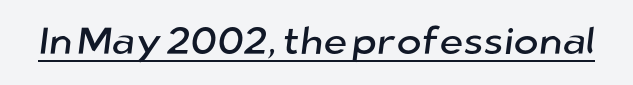
{"serif": "no", "width": "normal", "stroke_contrast": "low", "x_height": "medium", "monospaced": "no", "underline": "yes", "letter_spacing": "normal", "letter_spacing_em": 0.0, "glyph_px": 38}
